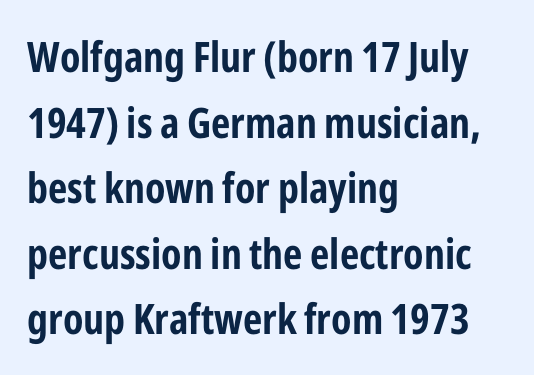
{"serif": "no", "italic": "no", "bold": "yes", "weight": "bold", "width": "condensed", "stroke_contrast": "low", "x_height": "medium", "monospaced": "no", "underline": "no", "align": "left", "line_spacing": "normal", "line_spacing_ratio": 1.56, "letter_spacing": "normal", "letter_spacing_em": 0.0, "glyph_px": 42}
